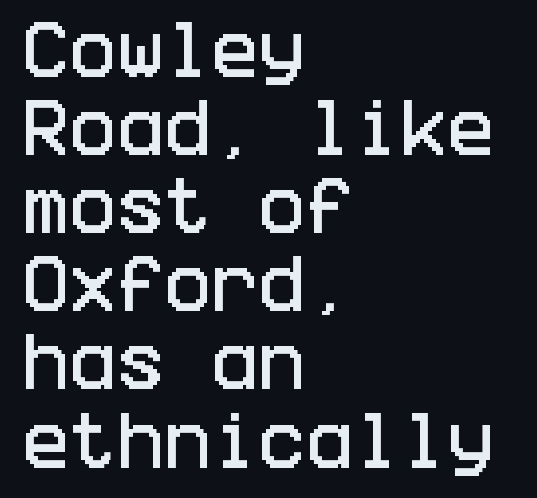
{"serif": "no", "italic": "no", "width": "condensed", "stroke_contrast": "low", "x_height": "large", "underline": "no", "align": "left", "line_spacing_ratio": 1.24, "letter_spacing": "normal", "letter_spacing_em": 0.0, "glyph_px": 63}
